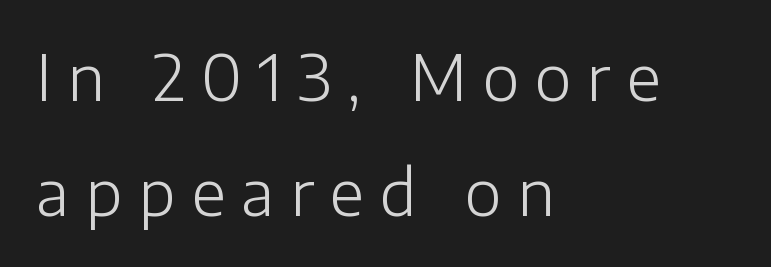
The image shows 63 px light sans-serif type, upright; set left-aligned, line spacing 1.83x, unusually wide letter spacing (+0.25 em), not underlined; low stroke contrast and a medium x-height.
